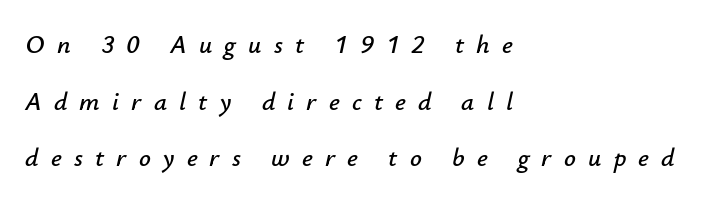
The horizontal fit of the characters is loose and conspicuously gappy. The glyphs are unaccompanied by any horizontal stroke below them. Emphasis-style slanted type is in use. Vertically, the passage feels expansive, rows floating well apart. Teacher's note: observe the even left margin — that is flush-left alignment.
